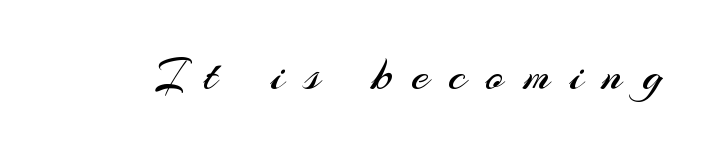
Q: Is the text bold? A: No.
Q: Is the text italic (slanted)? A: Yes.
Q: Is the typeface a serif or a sans-serif typeface? A: Sans-serif.
Q: Is the text underlined? A: No.
Q: Is the spacing between letters normal or unusually wide? A: Unusually wide.
Q: Width (condensed, normal, or wide)? A: Normal.
Q: Stroke contrast? A: Medium.
Q: x-height? A: Small.
Q: Monospaced? A: No.
